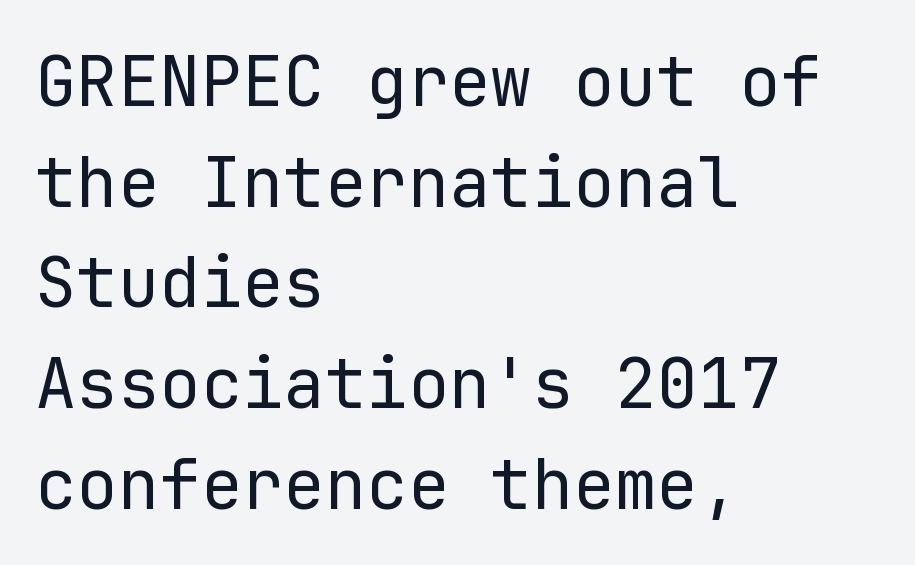
The image shows 69 px regular-weight sans-serif type, upright, monospaced; set left-aligned, normal line spacing (1.46x), normal letter spacing, not underlined; low stroke contrast and a medium x-height.
